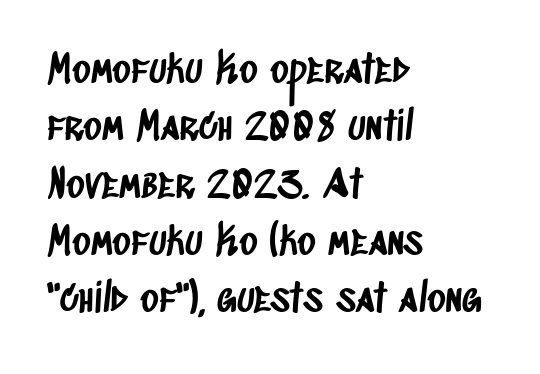
Q: Is the typeface a serif or a sans-serif typeface? A: Sans-serif.
Q: Is the text underlined? A: No.
Q: How is the paragraph aligned? A: Left-aligned.
Q: Is the spacing between letters normal or unusually wide? A: Normal.
Q: Is the spacing between lines tight, normal or loose? A: Normal.
Q: Width (condensed, normal, or wide)? A: Condensed.
Q: Stroke contrast? A: Low.
Q: x-height? A: Large.
Q: Monospaced? A: No.
